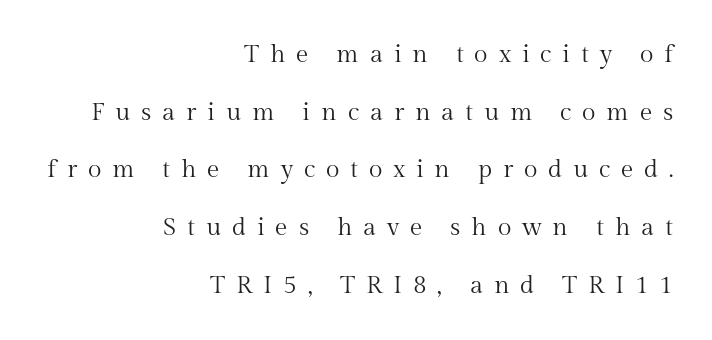
Q: Is the text bold? A: No.
Q: Is the text italic (slanted)? A: No, it is upright.
Q: Is the text underlined? A: No.
Q: How is the paragraph aligned? A: Right-aligned.
Q: Is the spacing between letters normal or unusually wide? A: Unusually wide.
Q: Is the spacing between lines tight, normal or loose? A: Loose.
